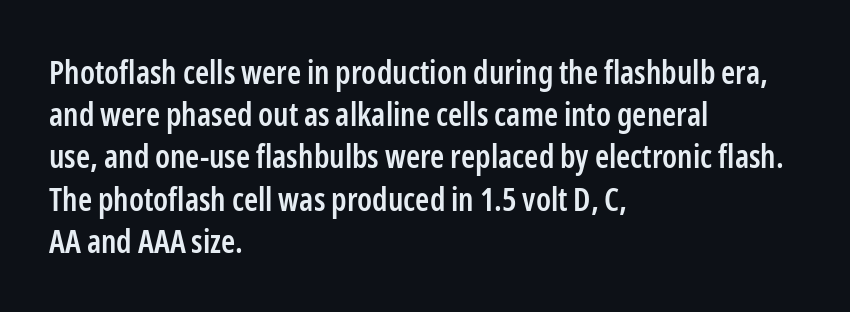
The image shows 32 px semibold, condensed sans-serif type, upright; set left-aligned, normal line spacing (1.32x), normal letter spacing, not underlined; low stroke contrast and a medium x-height.
